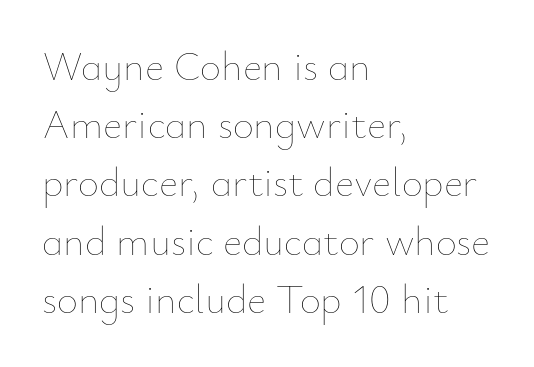
Rule under the text: the space is simply empty. Do the letters lean? They stand straight. Is this a fixed-width face? No — the glyphs have proportional, varying widths. How are the letters spaced? Ordinarily, with no added tracking.
